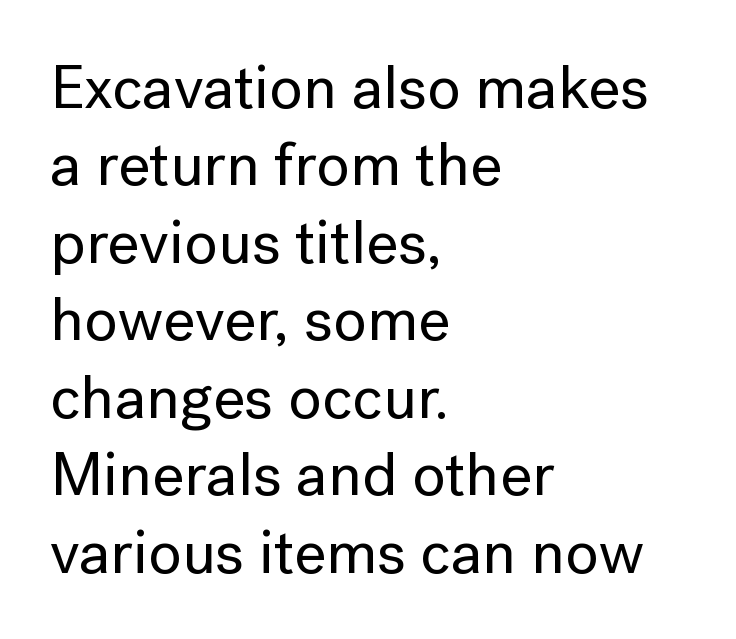
Q: Is the text italic (slanted)? A: No, it is upright.
Q: Is the typeface a serif or a sans-serif typeface? A: Sans-serif.
Q: Is the text underlined? A: No.
Q: How is the paragraph aligned? A: Left-aligned.
Q: Is the spacing between letters normal or unusually wide? A: Normal.
Q: Is the spacing between lines tight, normal or loose? A: Normal.
Q: Width (condensed, normal, or wide)? A: Normal.
Q: Stroke contrast? A: Low.
Q: x-height? A: Medium.
Q: Monospaced? A: No.
